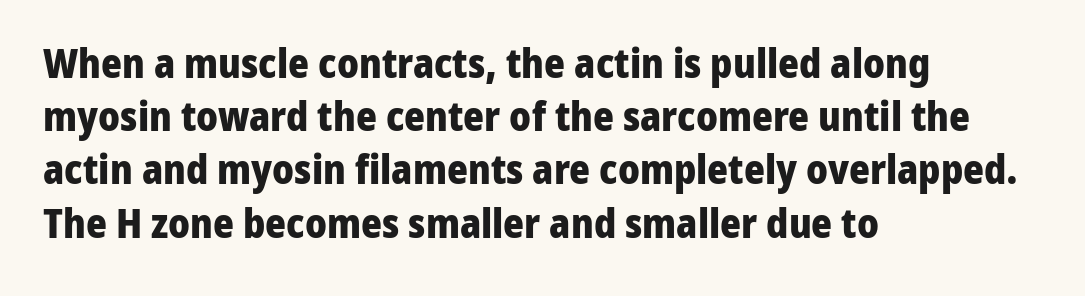
The line texture is even and compact thanks to regular tracking. In terms of weight, the rendering is a true, heavy bold. Proportional: the letters do not fall into vertical columns. Honestly, the row spacing looks completely unremarkable. The lettering holds an erect, upright posture throughout.
